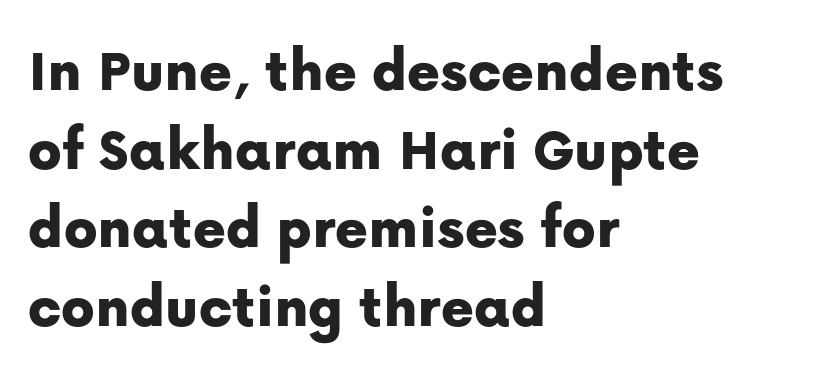
In terms of posture, this sample is upright. The rendering uses natural spacing where letterforms have individual widths. Font category for this specimen: sans-serif. How would I describe the line gaps? Plain and ordinary.
